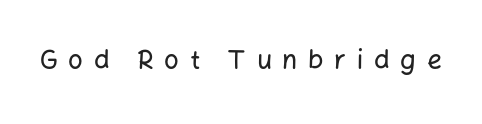
The image shows 26 px text type, upright; set unusually wide letter spacing (+0.41 em), not underlined.
